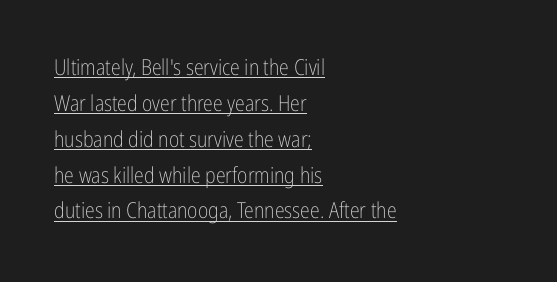
The letters stand upright; this is a roman face. There is no visible air inserted between adjacent glyphs. Looks like someone drew a line under every word here. No chunkiness to these letters — they're not bold.
